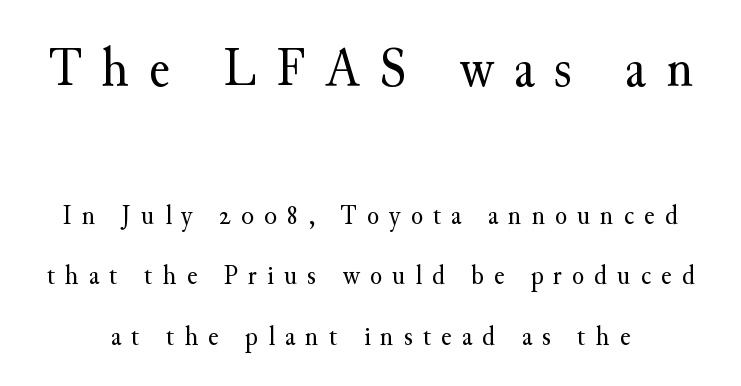
If you drew a line through each stem, it would be perfectly vertical. You could not count columns in this text — the font is proportionally spaced. What's the leading like? Stretched, with rows far apart. The first block has been scaled up relative to the second. Beneath every word, the page is bare.
